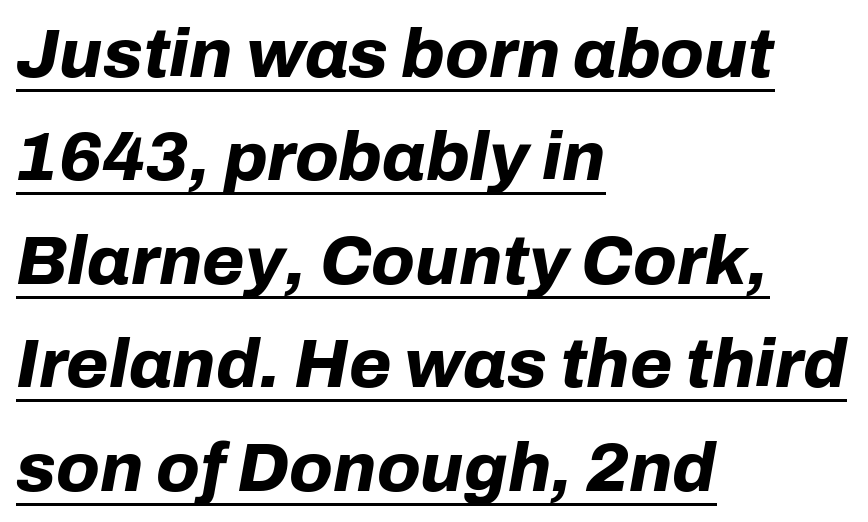
Regarding leading, the lines here are spaced in the standard way. These characters rest on top of a visible drawn line. These lines are rendered in a variable-pitch font. These lines are set flush left with a ragged right edge. In terms of letterspacing, this is plain default setting. The face used here has a pronounced slope to its letters.
